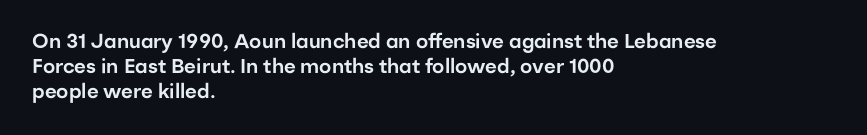
{"italic": "no", "underline": "no", "align": "left", "line_spacing": "normal", "line_spacing_ratio": 1.25, "letter_spacing": "normal", "letter_spacing_em": 0.0, "glyph_px": 20}
